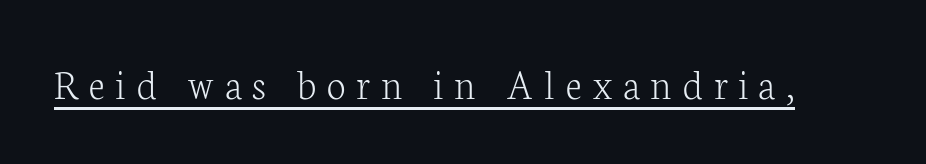
The letters look calm and open, with moderate or lighter stems. The font's upright variant was chosen for this text. The face used here is proportionally spaced, like ordinary book or web type. Underlined type. The text was rendered using a seriffed face with decorative stroke endings.
